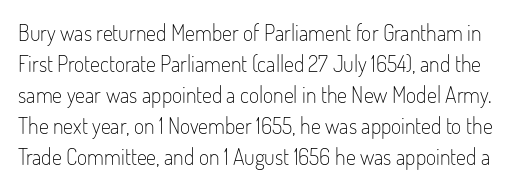
The image shows 22 px text type, upright; set normal line spacing (1.41x), normal letter spacing, not underlined.
